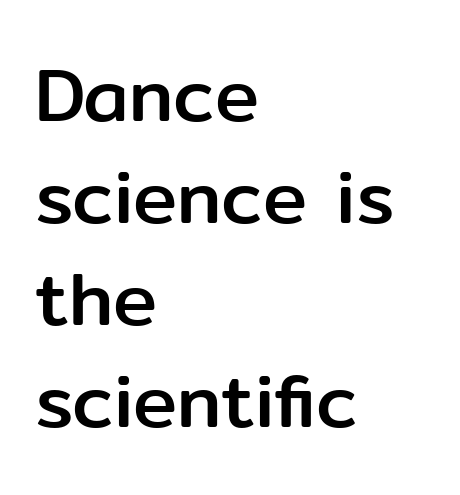
Q: Is the text italic (slanted)? A: No, it is upright.
Q: Is the typeface a serif or a sans-serif typeface? A: Sans-serif.
Q: Is the text underlined? A: No.
Q: How is the paragraph aligned? A: Left-aligned.
Q: Is the spacing between letters normal or unusually wide? A: Normal.
Q: Is the spacing between lines tight, normal or loose? A: Normal.
Q: Width (condensed, normal, or wide)? A: Normal.
Q: Stroke contrast? A: Low.
Q: x-height? A: Medium.
Q: Monospaced? A: No.
